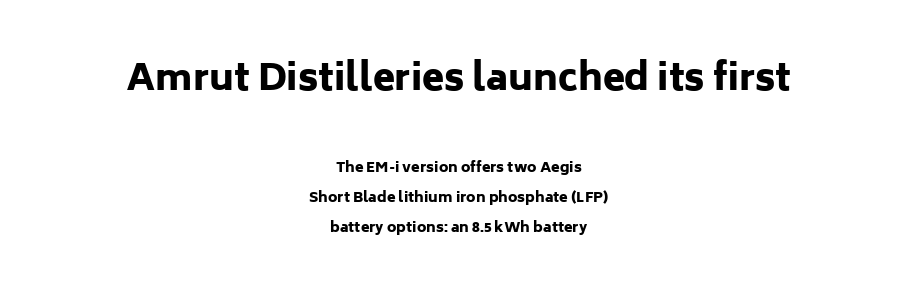
{"serif": "no", "italic": "no", "bold": "yes", "weight": "heavy", "width": "normal", "stroke_contrast": "low", "x_height": "medium", "monospaced": "no", "underline": "no", "align": "center", "line_spacing": "loose", "line_spacing_ratio": 2.14, "letter_spacing": "normal", "letter_spacing_em": 0.0, "larger_block": "first", "size_ratio": 2.57, "glyph_px": 36}
